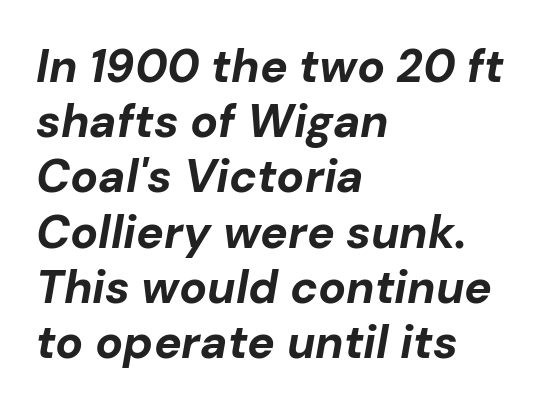
Q: Is the text bold? A: Yes.
Q: Is the text italic (slanted)? A: Yes, it leans right by about 10 degrees.
Q: Is the text underlined? A: No.
Q: How is the paragraph aligned? A: Left-aligned.
Q: Is the spacing between letters normal or unusually wide? A: Normal.
Q: Width (condensed, normal, or wide)? A: Normal.
Q: Stroke contrast? A: Low.
Q: x-height? A: Medium.
Q: Monospaced? A: No.
